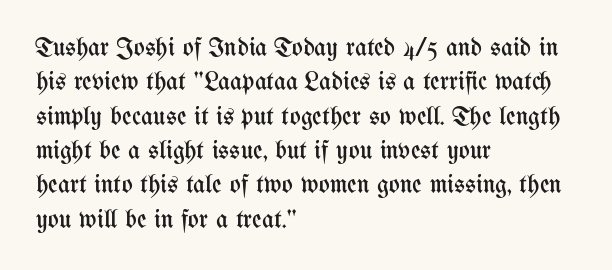
The image shows 26 px text type, upright; set left-aligned, normal line spacing (1.32x), normal letter spacing, not underlined.
